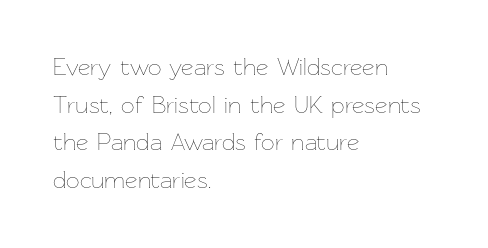
The image shows 24 px text type, upright; set left-aligned, normal line spacing (1.57x), normal letter spacing, not underlined.
